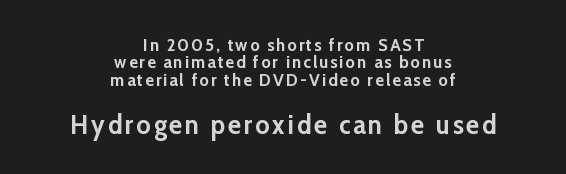
The image shows 27 px bold type, upright; set centered, tight line spacing (0.97x), not underlined; the second (bottom) block is 1.5x larger.
